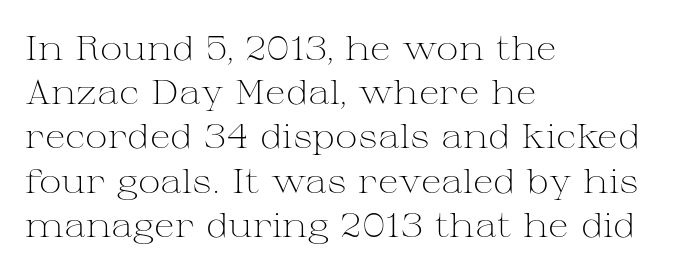
Q: Is the text bold? A: No.
Q: Is the text italic (slanted)? A: No, it is upright.
Q: Is the typeface a serif or a sans-serif typeface? A: Serif.
Q: Is the text underlined? A: No.
Q: How is the paragraph aligned? A: Left-aligned.
Q: Is the spacing between letters normal or unusually wide? A: Normal.
Q: Is the spacing between lines tight, normal or loose? A: Normal.
Q: Width (condensed, normal, or wide)? A: Wide.
Q: Stroke contrast? A: Medium.
Q: x-height? A: Medium.
Q: Monospaced? A: No.
